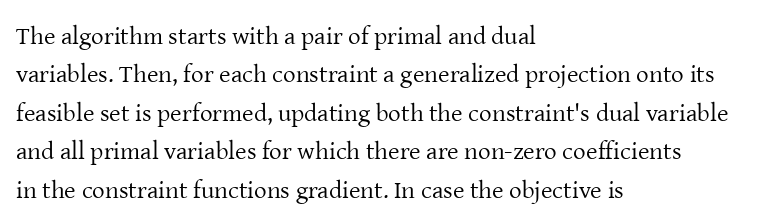
This sample uses an upright cut, with every glyph sitting square on the baseline. The string is rendered with underlining switched off. Tracking value appears to be zero — textbook default spacing. The lines in this sample share a left origin and differ only in where they stop. Vertical spacing — default.
